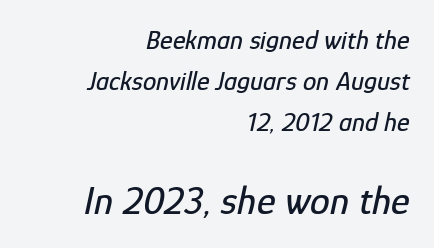
Q: Is the text italic (slanted)? A: Yes, it leans right by about 12 degrees.
Q: Is the text underlined? A: No.
Q: How is the paragraph aligned? A: Right-aligned.
Q: Is the spacing between letters normal or unusually wide? A: Normal.
Q: Is the spacing between lines tight, normal or loose? A: Normal.
Q: Which block of text is set in a larger size, the first (top) or the second (bottom)? A: The second (bottom) one.
Q: Width (condensed, normal, or wide)? A: Condensed.
Q: Stroke contrast? A: Low.
Q: x-height? A: Medium.
Q: Monospaced? A: No.
